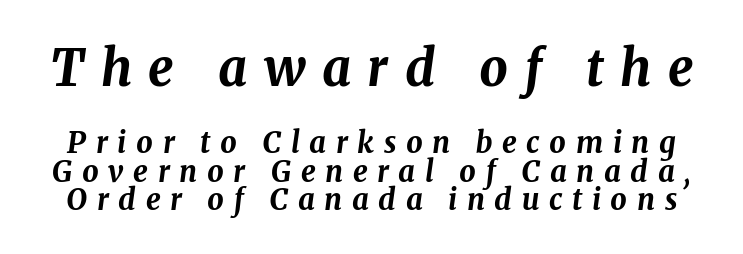
{"italic": "yes", "lean": "right", "slant_degrees": 8, "bold": "yes", "weight": "bold", "width": "normal", "stroke_contrast": "medium", "x_height": "medium", "monospaced": "no", "underline": "no", "line_spacing": "tight", "line_spacing_ratio": 0.97, "letter_spacing": "wide", "letter_spacing_em": 0.33, "larger_block": "first", "size_ratio": 1.72, "glyph_px": 50}
